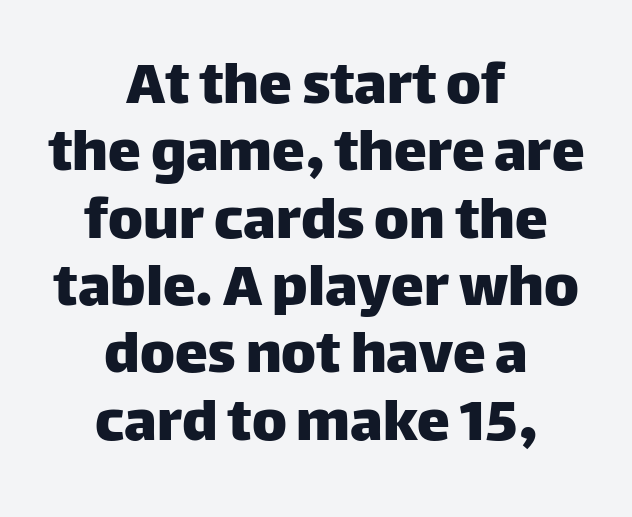
The image shows 66 px sans-serif type, upright; set centered, tight line spacing (1.02x), normal letter spacing, not underlined; low stroke contrast and a large x-height.
